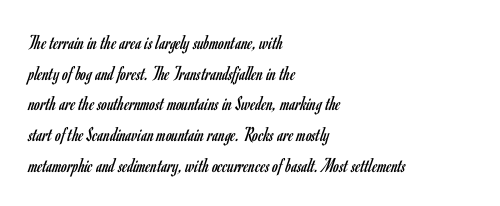
The image shows 21 px text type; set left-aligned, normal line spacing (1.46x), normal letter spacing, not underlined.
